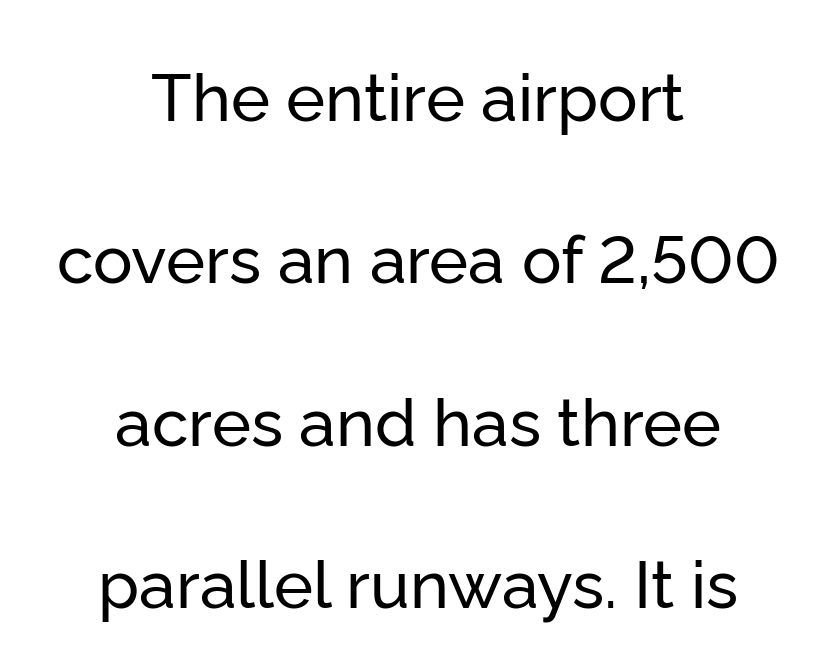
Compared with typical paragraphs, the rows here are farther apart. Note: no serifs on the glyphs. This sample has the flowing, uneven cadence of proportional lettering. Line starts and ends both wander, symmetrically. Underline: absent.
